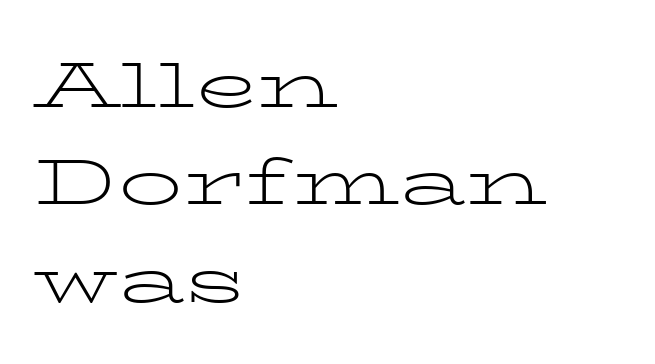
Does the leading feel generous? No, just average. Is there any slant? The stems are plumb. The tracking reads as untouched default to a designer's eye. Character widths vary here, with narrow letters taking less room than wide ones. A bare baseline throughout the passage.
